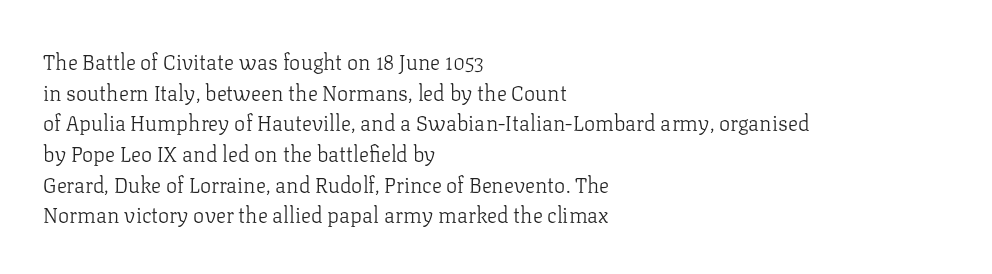
{"italic": "no", "bold": "no", "underline": "no", "align": "left", "line_spacing": "normal", "line_spacing_ratio": 1.46, "letter_spacing": "normal", "letter_spacing_em": 0.0, "glyph_px": 21}
